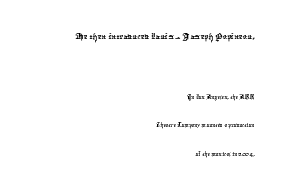
The image shows 22 px text type; set right-aligned, loose line spacing (2.02x), normal letter spacing, not underlined; the first (top) block is 1.57x larger.
